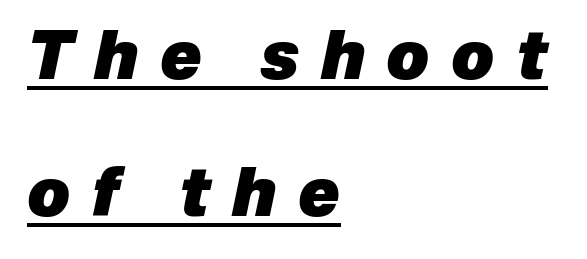
The image shows 67 px heavy type, italic (leaning right); set left-aligned, loose line spacing (2.04x), unusually wide letter spacing (+0.32 em), underlined; low stroke contrast and a medium x-height.
